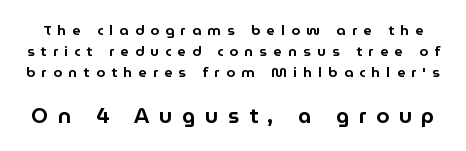
Q: Is the text italic (slanted)? A: No, it is upright.
Q: Is the text underlined? A: No.
Q: Is the spacing between letters normal or unusually wide? A: Unusually wide.
Q: Is the spacing between lines tight, normal or loose? A: Normal.
Q: Which block of text is set in a larger size, the first (top) or the second (bottom)? A: The second (bottom) one.
